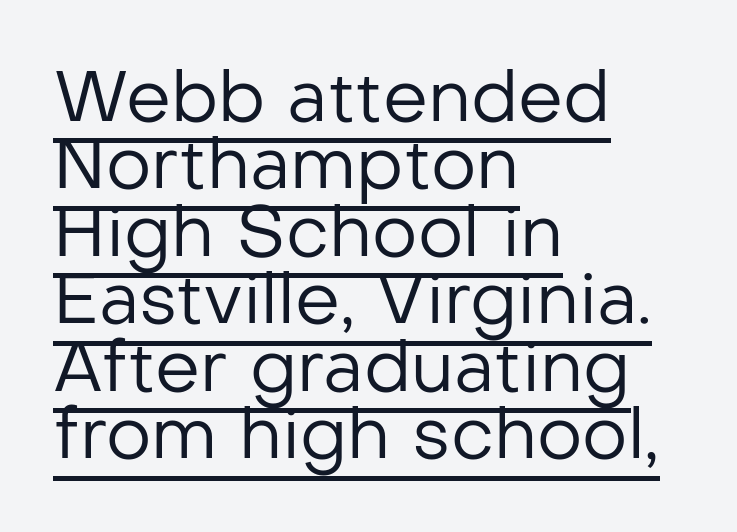
Q: Is the text bold? A: No.
Q: Is the text italic (slanted)? A: No, it is upright.
Q: Is the typeface a serif or a sans-serif typeface? A: Sans-serif.
Q: Is the text underlined? A: Yes.
Q: How is the paragraph aligned? A: Left-aligned.
Q: Is the spacing between letters normal or unusually wide? A: Normal.
Q: Is the spacing between lines tight, normal or loose? A: Tight.
Q: Width (condensed, normal, or wide)? A: Normal.
Q: Stroke contrast? A: Low.
Q: x-height? A: Medium.
Q: Monospaced? A: No.
